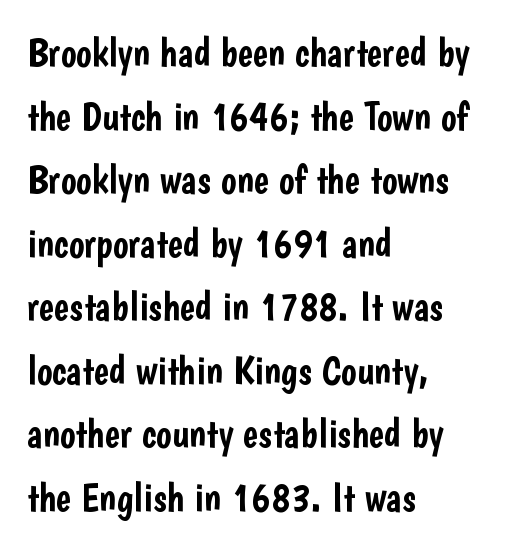
The image shows 41 px condensed sans-serif type, upright; set left-aligned, normal line spacing (1.55x), normal letter spacing, not underlined; low stroke contrast and a medium x-height.
